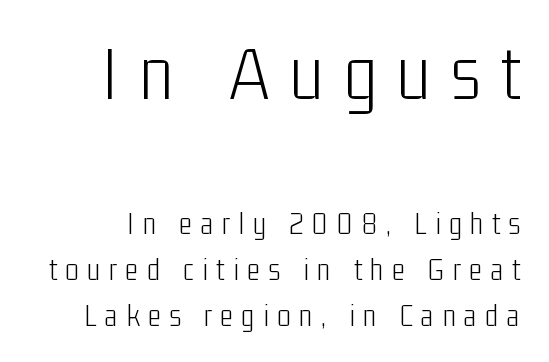
{"serif": "no", "italic": "no", "bold": "no", "weight": "light", "width": "condensed", "stroke_contrast": "low", "x_height": "medium", "monospaced": "no", "underline": "no", "line_spacing": "normal", "line_spacing_ratio": 1.43, "letter_spacing": "wide", "letter_spacing_em": 0.26, "larger_block": "first", "size_ratio": 2.47, "glyph_px": 79}
